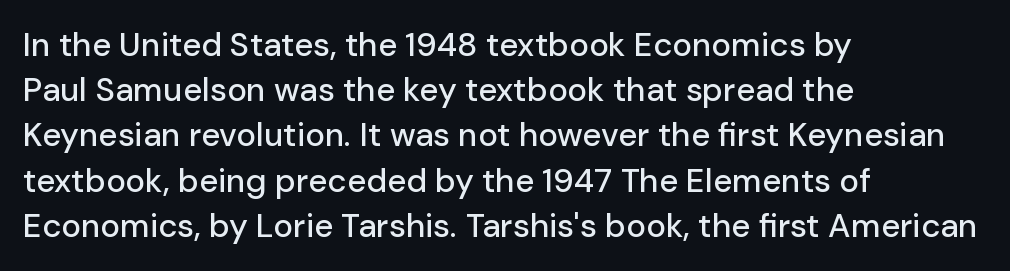
The image shows 33 px sans-serif type, upright; set left-aligned, normal line spacing (1.37x), normal letter spacing, not underlined; low stroke contrast and a medium x-height.
